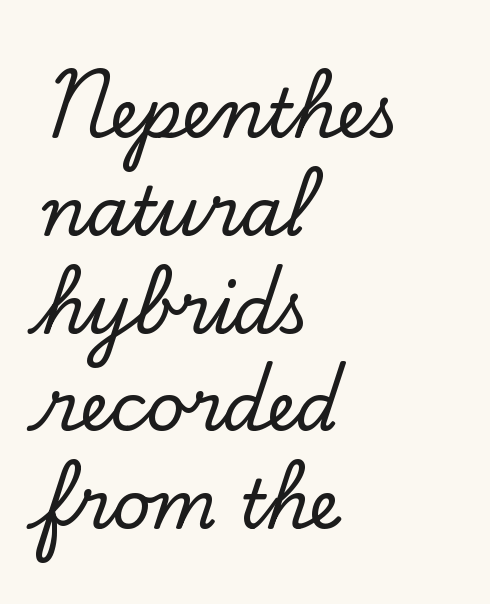
The lines sit at an ordinary, default distance from one another. You could not count columns in this text — the font is proportionally spaced. The rendering keeps characters at their native spacing. Words float on clear page, feet unadorned.
